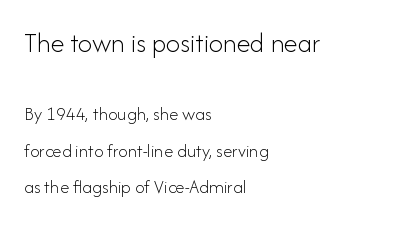
Q: Is the text bold? A: No.
Q: Is the text italic (slanted)? A: No, it is upright.
Q: Is the typeface a serif or a sans-serif typeface? A: Sans-serif.
Q: Is the text underlined? A: No.
Q: How is the paragraph aligned? A: Left-aligned.
Q: Is the spacing between letters normal or unusually wide? A: Normal.
Q: Is the spacing between lines tight, normal or loose? A: Loose.
Q: Which block of text is set in a larger size, the first (top) or the second (bottom)? A: The first (top) one.
Q: Width (condensed, normal, or wide)? A: Normal.
Q: Stroke contrast? A: Low.
Q: x-height? A: Small.
Q: Monospaced? A: No.
